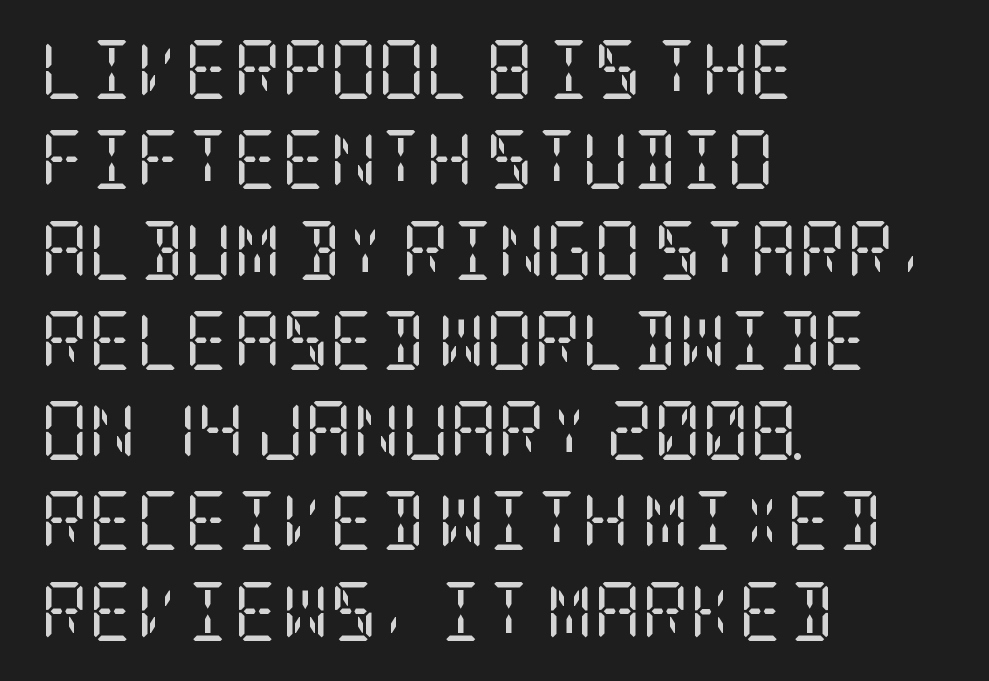
{"serif": "yes", "italic": "no", "bold": "no", "weight": "regular", "width": "condensed", "stroke_contrast": "low", "x_height": "large", "underline": "no", "align": "left", "line_spacing": "normal", "line_spacing_ratio": 1.53, "letter_spacing": "normal", "letter_spacing_em": 0.0, "glyph_px": 59}
